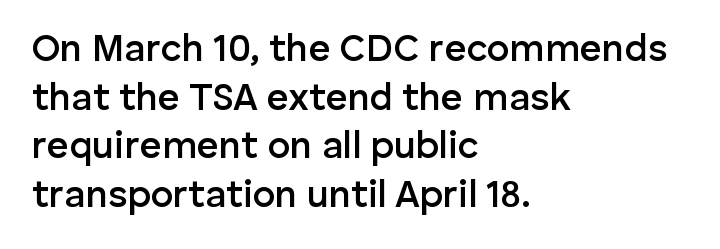
The image shows 38 px semibold sans-serif type, upright; set left-aligned, normal line spacing (1.28x), normal letter spacing, not underlined; low stroke contrast and a medium x-height.
